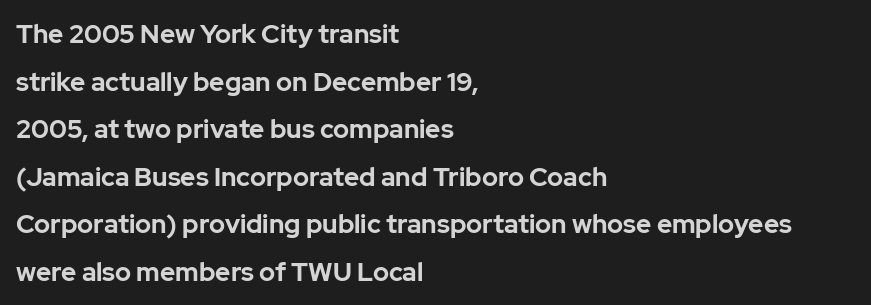
Q: Is the text bold? A: Yes.
Q: Is the text italic (slanted)? A: No, it is upright.
Q: Is the text underlined? A: No.
Q: How is the paragraph aligned? A: Left-aligned.
Q: Is the spacing between letters normal or unusually wide? A: Normal.
